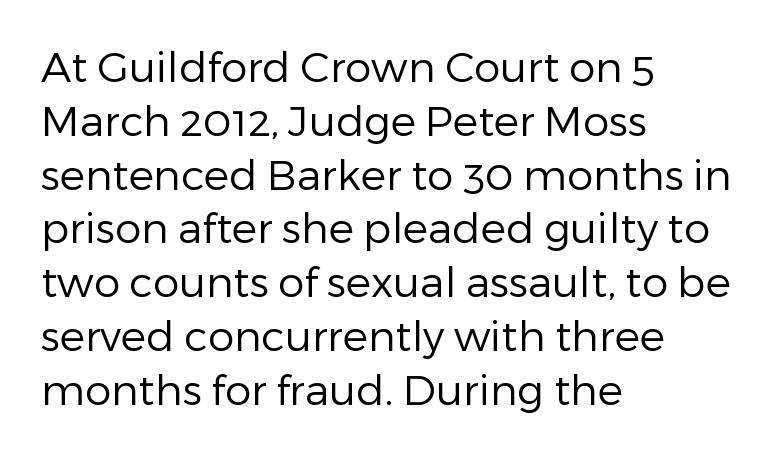
The image shows 42 px regular-weight sans-serif type, upright; set left-aligned, normal line spacing (1.28x), normal letter spacing, not underlined; low stroke contrast and a medium x-height.
